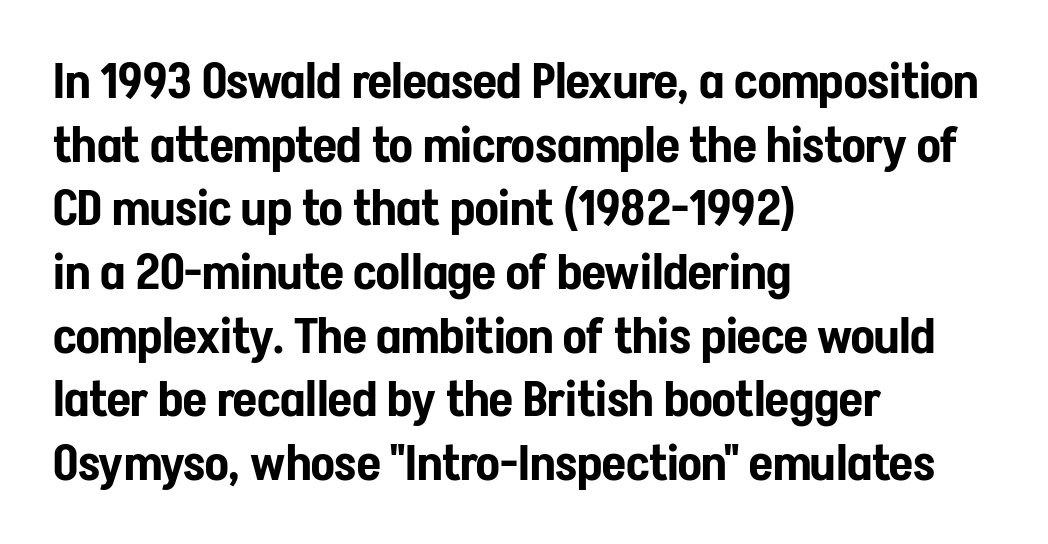
The image shows 49 px condensed sans-serif type, upright; set left-aligned, normal line spacing (1.3x), normal letter spacing, not underlined; low stroke contrast and a medium x-height.
